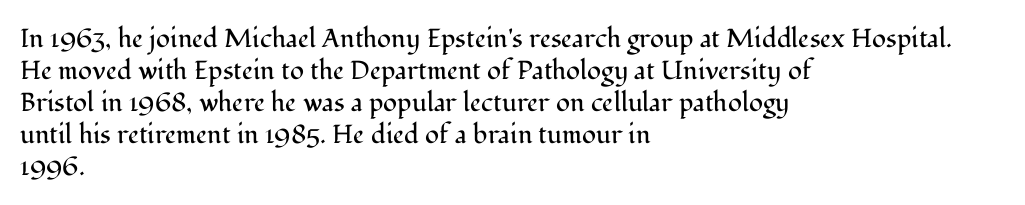
The image shows 26 px text type, upright; set left-aligned, line spacing 1.23x, normal letter spacing, not underlined.
